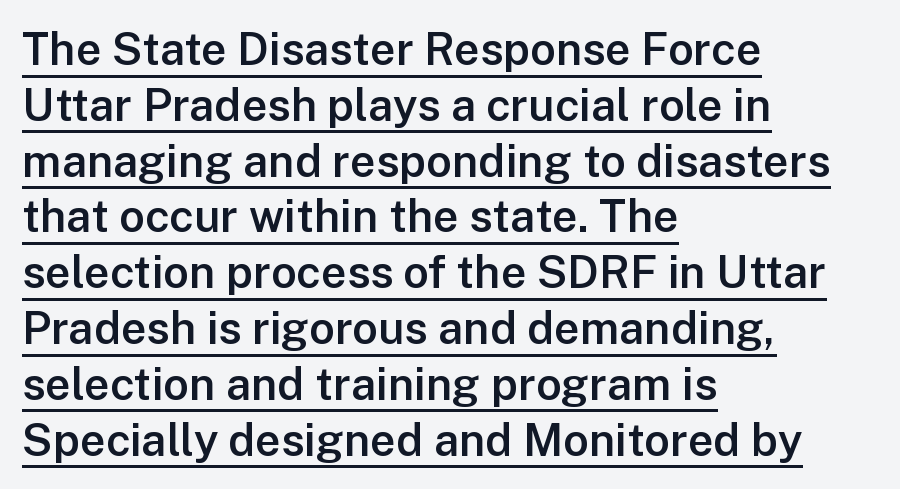
Is this a fixed-width face? No — the glyphs have proportional, varying widths. Does extra space separate the letters? No, they use regular spacing. These lines are set flush left with a ragged right edge. A typographer would call this underscored text. The font family rendered here belongs to the sans-serif group. Weight check: semibold — heavier than regular, not quite bold.
